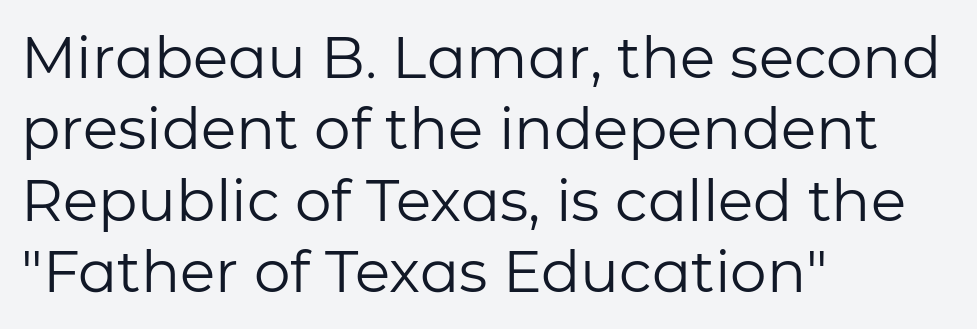
Q: Is the text bold? A: No.
Q: Is the text italic (slanted)? A: No, it is upright.
Q: Is the typeface a serif or a sans-serif typeface? A: Sans-serif.
Q: Is the text underlined? A: No.
Q: How is the paragraph aligned? A: Left-aligned.
Q: Is the spacing between letters normal or unusually wide? A: Normal.
Q: Width (condensed, normal, or wide)? A: Normal.
Q: Stroke contrast? A: Low.
Q: x-height? A: Medium.
Q: Monospaced? A: No.
